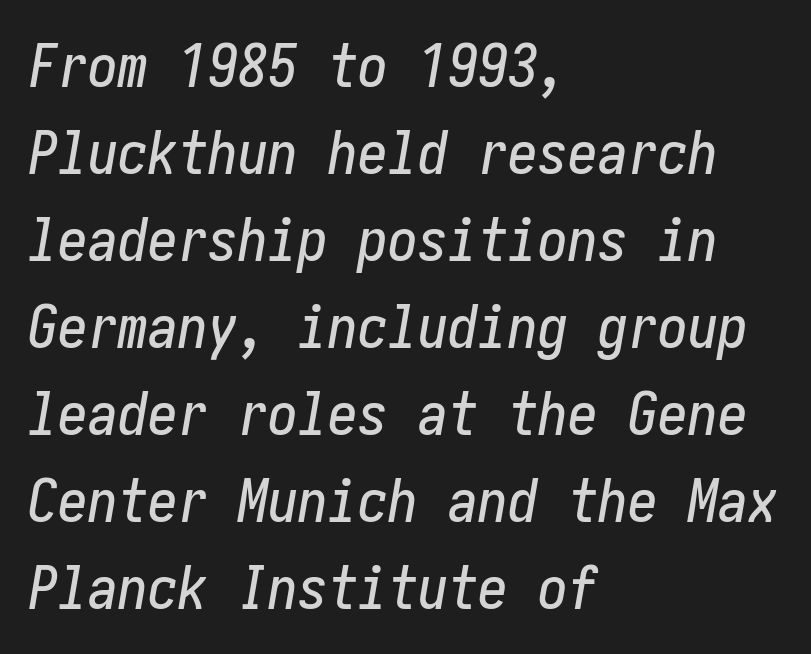
The image shows 60 px condensed type, italic (leaning right); set left-aligned, normal line spacing (1.45x), normal letter spacing, not underlined; low stroke contrast and a medium x-height.
